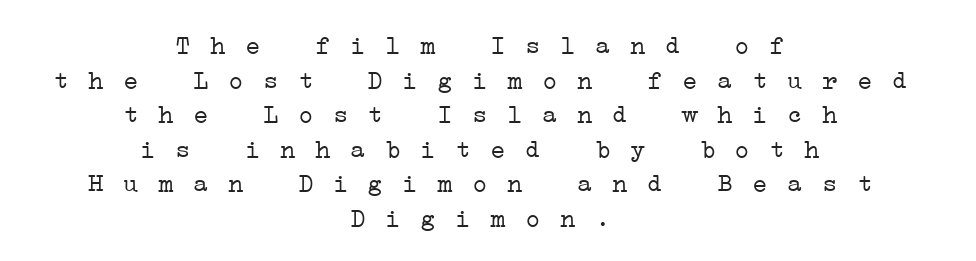
The image shows 26 px text type; set centered, normal line spacing (1.33x), not underlined.
